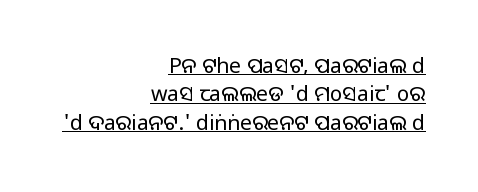
{"italic": "no", "bold": "no", "underline": "yes", "align": "right", "line_spacing": "normal", "line_spacing_ratio": 1.35, "letter_spacing": "normal", "letter_spacing_em": 0.0, "glyph_px": 21}
